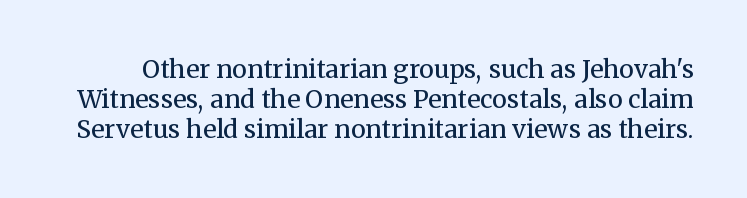
{"italic": "no", "bold": "no", "underline": "no", "line_spacing_ratio": 1.2, "letter_spacing": "normal", "letter_spacing_em": 0.0, "glyph_px": 25}
